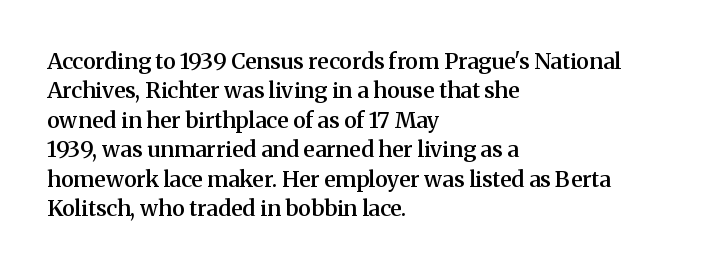
The image shows 22 px text type, upright; set left-aligned, normal line spacing (1.34x), normal letter spacing, not underlined.
